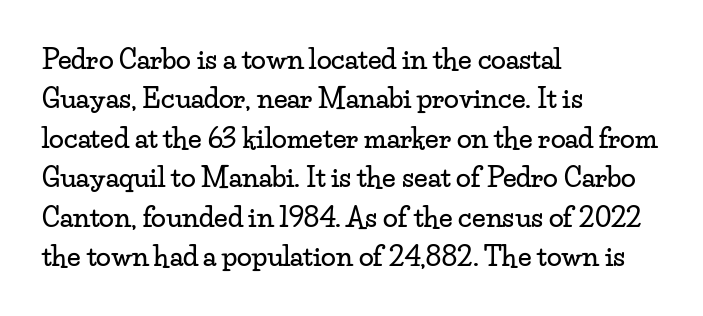
The image shows 27 px text type, upright; set left-aligned, normal line spacing (1.46x), normal letter spacing, not underlined.
